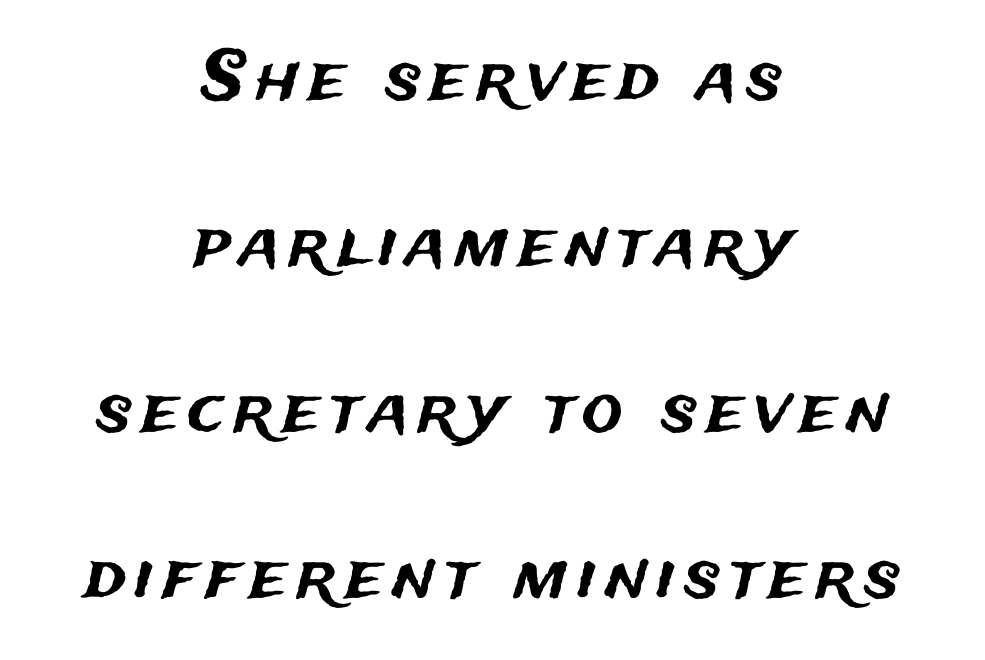
The space beneath each line is pristine and unruled. A centered setting, common on invitations and titles, is used for this passage. Are there feet on the stems? There aren't — it's a sans. Summary of vertical rhythm: relaxed, with wide interline spacing.
